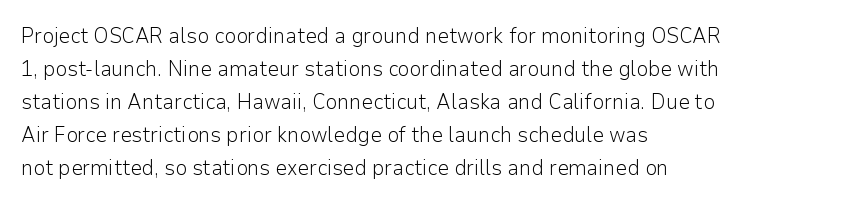
The image shows 21 px text type, upright; set left-aligned, normal line spacing (1.57x), normal letter spacing, not underlined.
